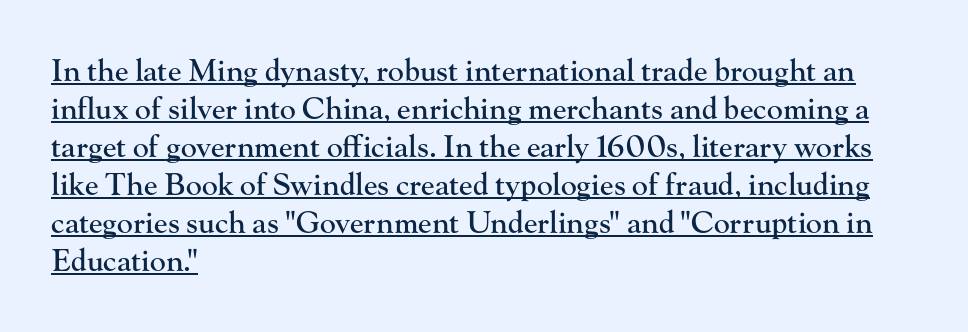
Q: Is the text italic (slanted)? A: No, it is upright.
Q: Is the typeface a serif or a sans-serif typeface? A: Serif.
Q: Is the text underlined? A: Yes.
Q: How is the paragraph aligned? A: Left-aligned.
Q: Is the spacing between letters normal or unusually wide? A: Normal.
Q: Is the spacing between lines tight, normal or loose? A: Normal.
Q: Width (condensed, normal, or wide)? A: Normal.
Q: Stroke contrast? A: High.
Q: x-height? A: Small.
Q: Monospaced? A: No.
